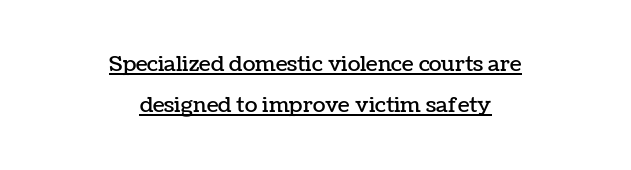
The lines are spread far apart with generous leading. Each word holds together tightly as a unit, with standard inter-letter gaps. Compared with undecorated copy, this sample adds a rule below the words. The typography opts for an upright posture over an oblique one. Horizontal alignment here is central, giving a formal, balanced look.
